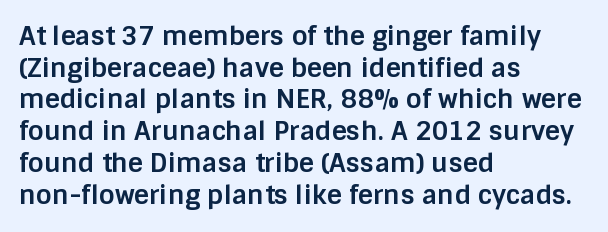
The image shows 26 px bold type, upright; set left-aligned, line spacing 1.22x, normal letter spacing, not underlined.
